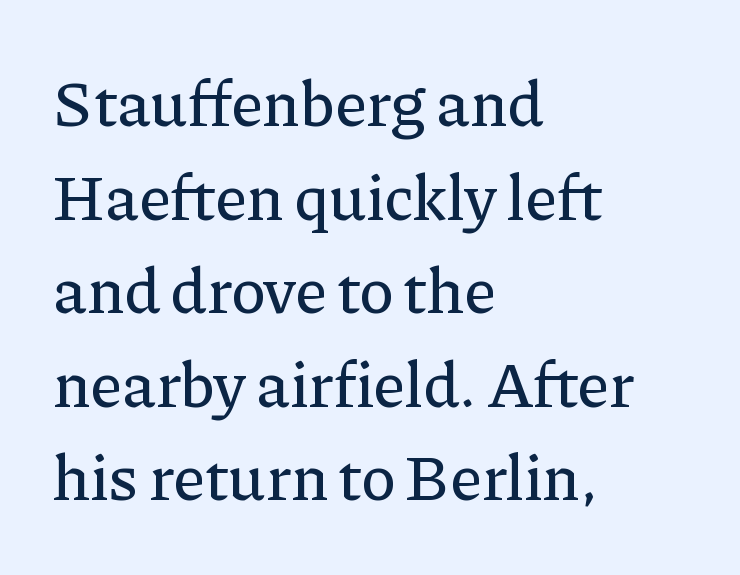
Caption: standard tracking, unaltered. The letters stand straight up with perfectly vertical stems. The rendering anchors every line to the left-hand side. Unlike a clean sans, this face finishes its strokes with serifs. The specimen omits any rule beneath the text block's lines.
